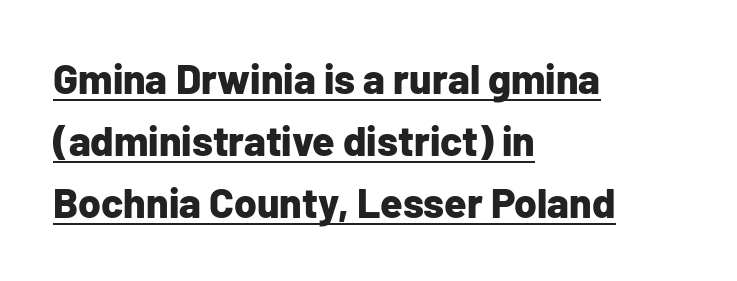
{"serif": "no", "italic": "no", "bold": "yes", "weight": "bold", "width": "normal", "stroke_contrast": "low", "x_height": "medium", "monospaced": "no", "underline": "yes", "align": "left", "line_spacing": "normal", "line_spacing_ratio": 1.51, "letter_spacing": "normal", "letter_spacing_em": 0.0, "glyph_px": 41}
